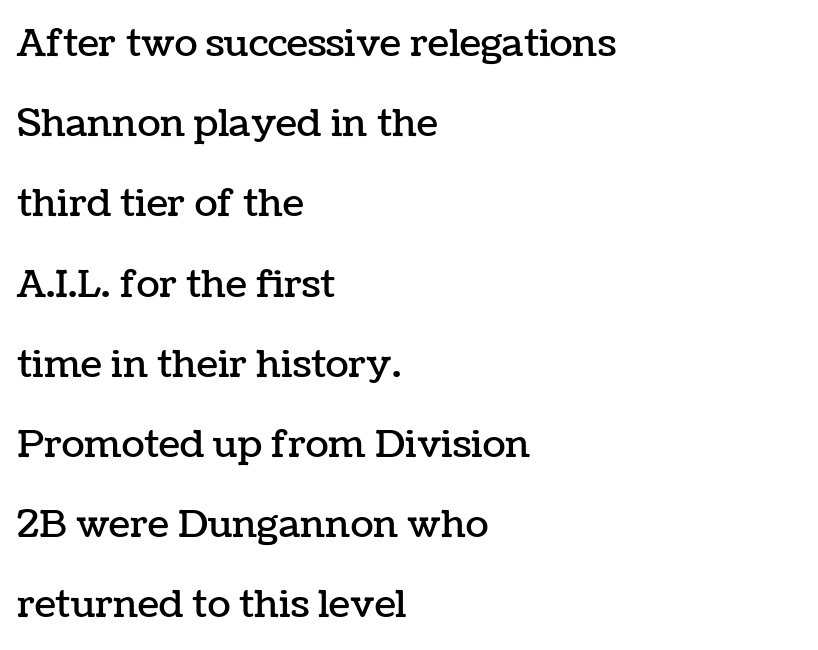
The image shows 38 px text type, upright; set left-aligned, loose line spacing (2.11x), normal letter spacing, not underlined; low stroke contrast and a medium x-height.
